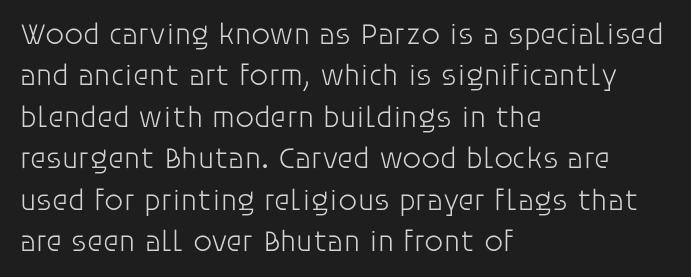
These lines are rendered in a variable-pitch font. Visually the block forms a straight wall on the left and a jagged coastline on the right. Heft: none added — not bold. Posture: upright roman.
